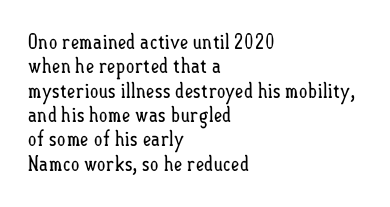
{"italic": "no", "bold": "no", "underline": "no", "align": "left", "line_spacing_ratio": 1.16, "letter_spacing": "normal", "letter_spacing_em": 0.0, "glyph_px": 21}
